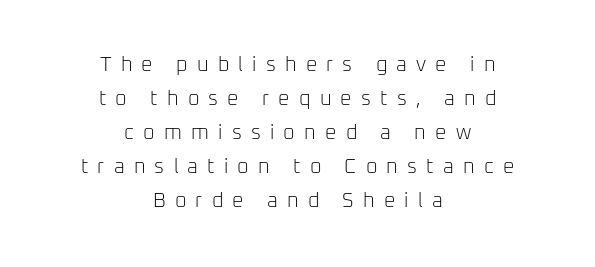
Q: Is the text bold? A: No.
Q: Is the text italic (slanted)? A: No, it is upright.
Q: Is the text underlined? A: No.
Q: How is the paragraph aligned? A: Centered.
Q: Is the spacing between letters normal or unusually wide? A: Unusually wide.
Q: Is the spacing between lines tight, normal or loose? A: Normal.
